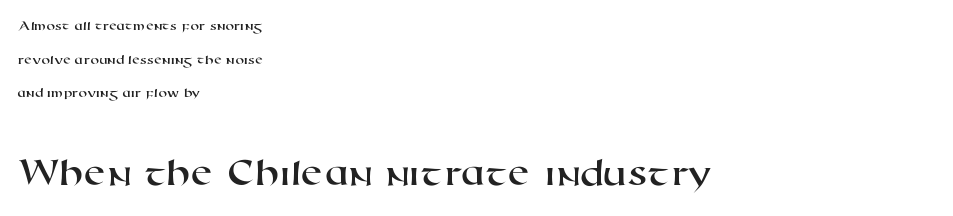
Compared with typical body copy, the letter spacing here is the same. Between these two stacked blocks, the lower one wins on size. In terms of letterform style, serifs are entirely absent. Just letters on the line, the space beneath them empty.
